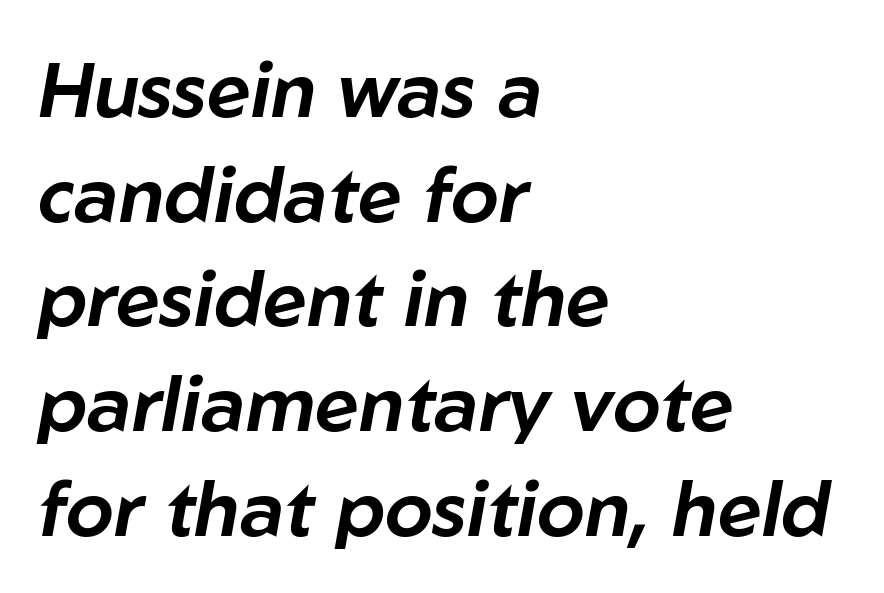
The image shows 77 px text type, italic (leaning right); set left-aligned, normal line spacing (1.36x), normal letter spacing, not underlined; low stroke contrast and a medium x-height.
